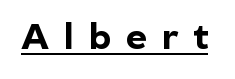
The image shows 36 px bold sans-serif type, upright; set unusually wide letter spacing (+0.41 em), underlined; a medium x-height.
